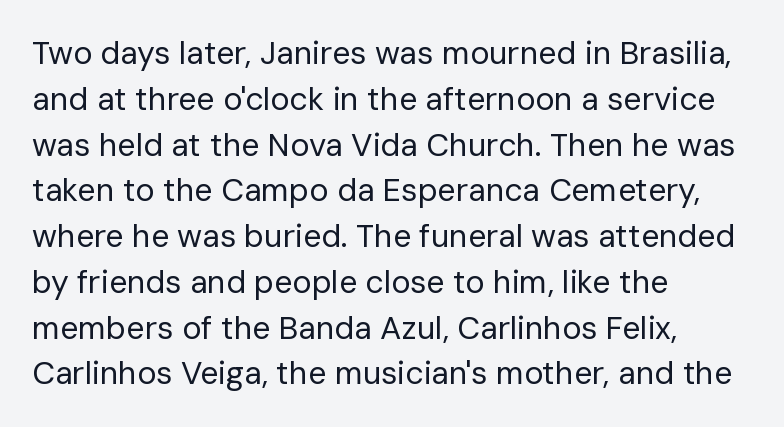
Nothing sits at the stroke ends, so this counts as sans-serif. These lines were composed using upright roman letters. This sample keeps an unexceptional amount of space between lines. The horizontal fit of the characters is conventional and even. Is this a fixed-width face? No — the glyphs have proportional, varying widths.
